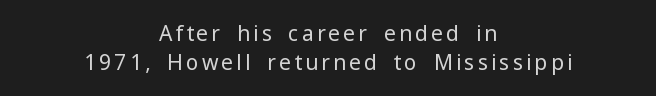
The space beneath each line is pristine and unruled. If you drew a line through each stem, it would be perfectly vertical. Unbolded letterforms with no extra heft. Vertically, the passage feels balanced, rows spaced as you'd expect. The passage is arranged like a title page — every line centered.
